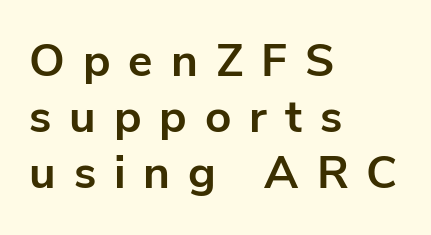
Q: Is the text bold? A: Yes.
Q: Is the text italic (slanted)? A: No, it is upright.
Q: Is the typeface a serif or a sans-serif typeface? A: Sans-serif.
Q: Is the text underlined? A: No.
Q: How is the paragraph aligned? A: Left-aligned.
Q: Is the spacing between letters normal or unusually wide? A: Unusually wide.
Q: Width (condensed, normal, or wide)? A: Normal.
Q: Stroke contrast? A: Low.
Q: x-height? A: Medium.
Q: Monospaced? A: No.
